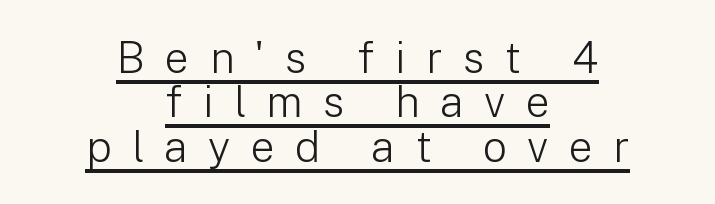
The characters display no serif detailing; their extremities are plain. Vertical strokes here are truly vertical. Notice how the passage keeps no hard edge, just a central spine. Words appear elongated and porous because spacing is wide. Weight: in the light-to-regular range. How would I describe the line gaps? Narrow and economical.
